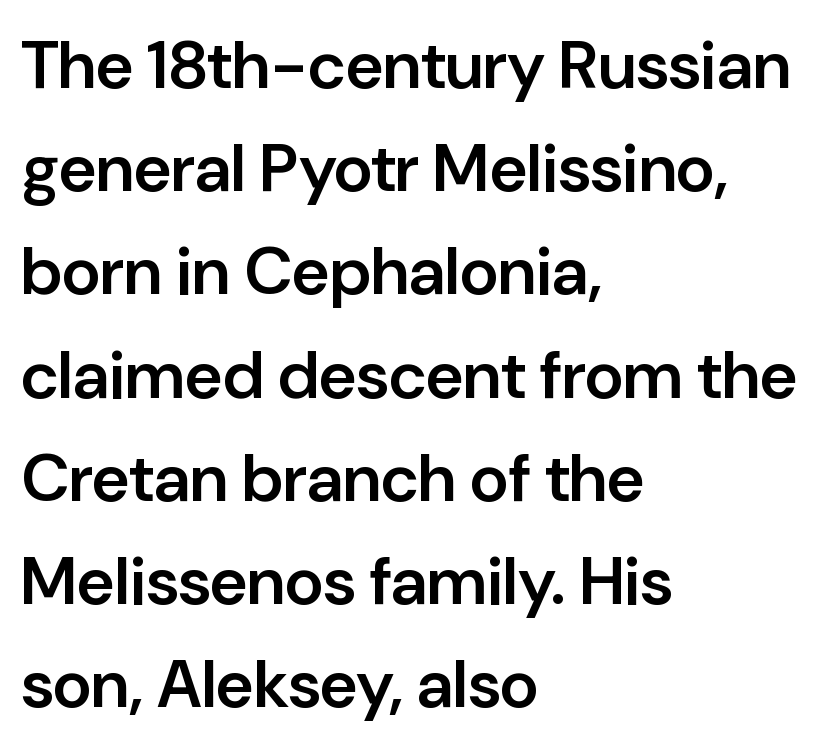
{"serif": "no", "italic": "no", "bold": "semi", "weight": "semibold", "width": "normal", "stroke_contrast": "low", "x_height": "medium", "monospaced": "no", "underline": "no", "align": "left", "line_spacing": "normal", "line_spacing_ratio": 1.54, "letter_spacing": "normal", "letter_spacing_em": 0.0, "glyph_px": 67}
